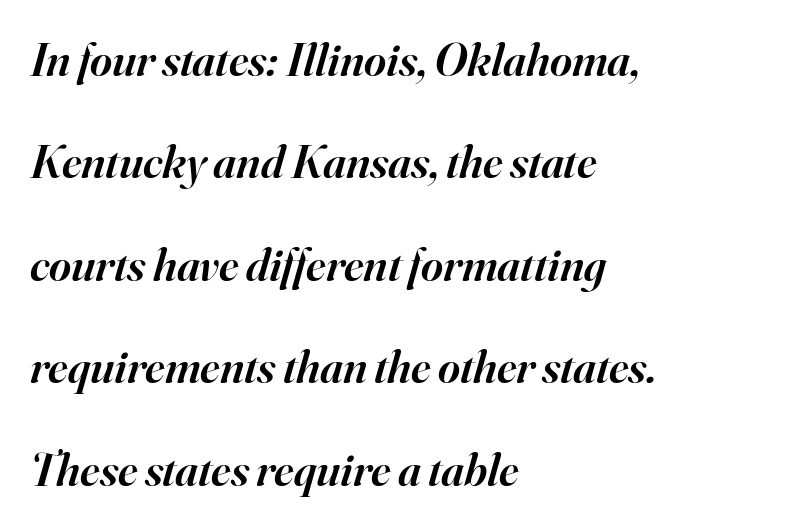
Looks like regular typesetting: each glyph gets only the width it needs. Letter spacing: default. A typesetter would call this leading open, well beyond the default. The characters display serif detailing at their extremities.
